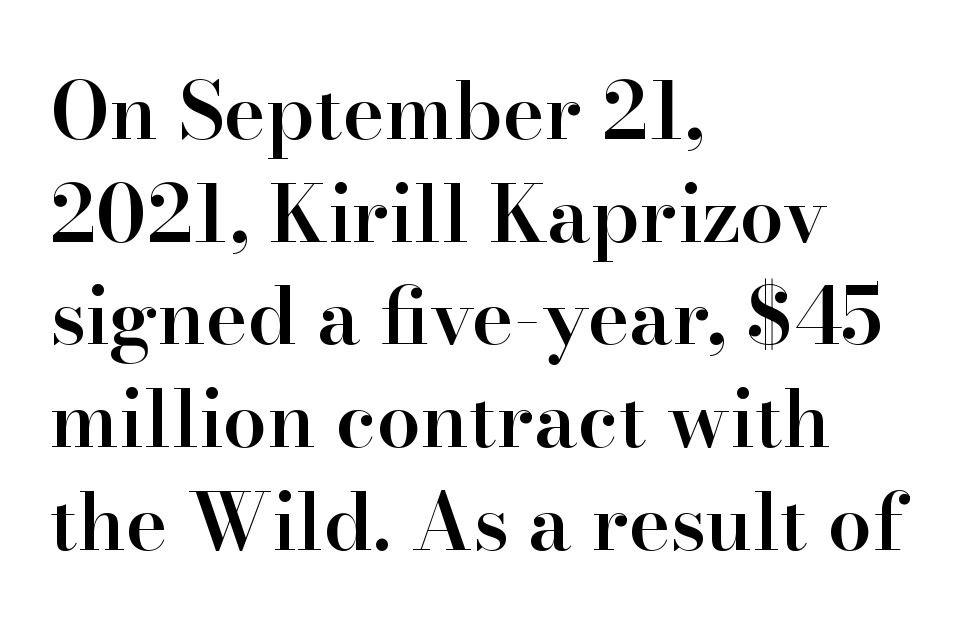
{"serif": "yes", "italic": "no", "bold": "semi", "weight": "semibold", "width": "normal", "stroke_contrast": "high", "x_height": "small", "monospaced": "no", "underline": "no", "align": "left", "line_spacing": "normal", "line_spacing_ratio": 1.3, "letter_spacing": "normal", "letter_spacing_em": 0.0, "glyph_px": 79}
